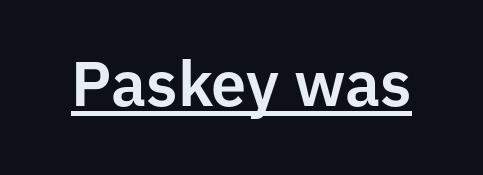
{"serif": "no", "italic": "no", "width": "normal", "stroke_contrast": "low", "x_height": "medium", "monospaced": "no", "underline": "yes", "letter_spacing": "normal", "letter_spacing_em": 0.0, "glyph_px": 63}
